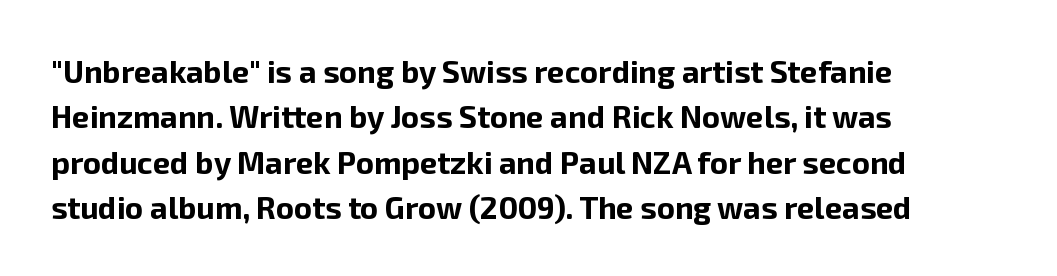
Q: Is the text bold? A: Yes.
Q: Is the text italic (slanted)? A: No, it is upright.
Q: Is the typeface a serif or a sans-serif typeface? A: Sans-serif.
Q: Is the text underlined? A: No.
Q: How is the paragraph aligned? A: Left-aligned.
Q: Is the spacing between letters normal or unusually wide? A: Normal.
Q: Is the spacing between lines tight, normal or loose? A: Normal.
Q: Width (condensed, normal, or wide)? A: Normal.
Q: Stroke contrast? A: Low.
Q: x-height? A: Medium.
Q: Monospaced? A: No.
